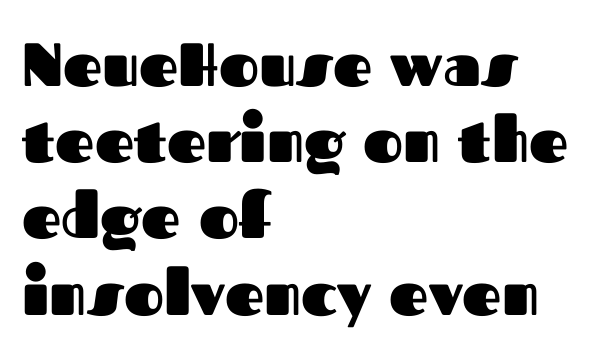
Q: Is the text bold? A: Yes.
Q: Is the text italic (slanted)? A: No, it is upright.
Q: Is the typeface a serif or a sans-serif typeface? A: Sans-serif.
Q: Is the text underlined? A: No.
Q: How is the paragraph aligned? A: Left-aligned.
Q: Is the spacing between letters normal or unusually wide? A: Normal.
Q: Is the spacing between lines tight, normal or loose? A: Normal.
Q: Width (condensed, normal, or wide)? A: Normal.
Q: Stroke contrast? A: Medium.
Q: x-height? A: Medium.
Q: Monospaced? A: No.
